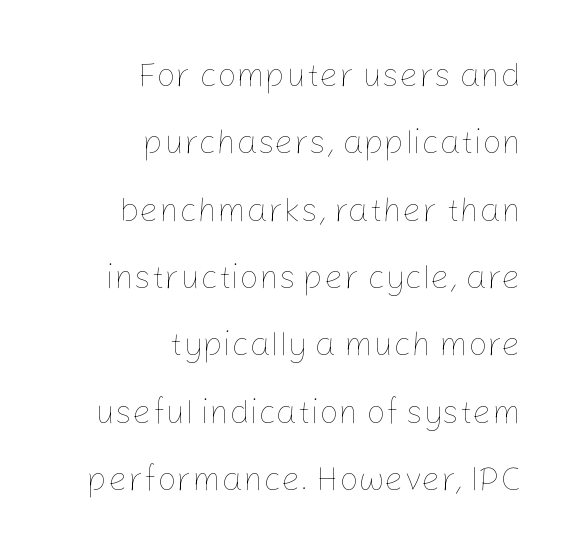
The image shows 34 px thin type, upright; set right-aligned, loose line spacing (1.98x), normal letter spacing, not underlined; low stroke contrast and a medium x-height.
